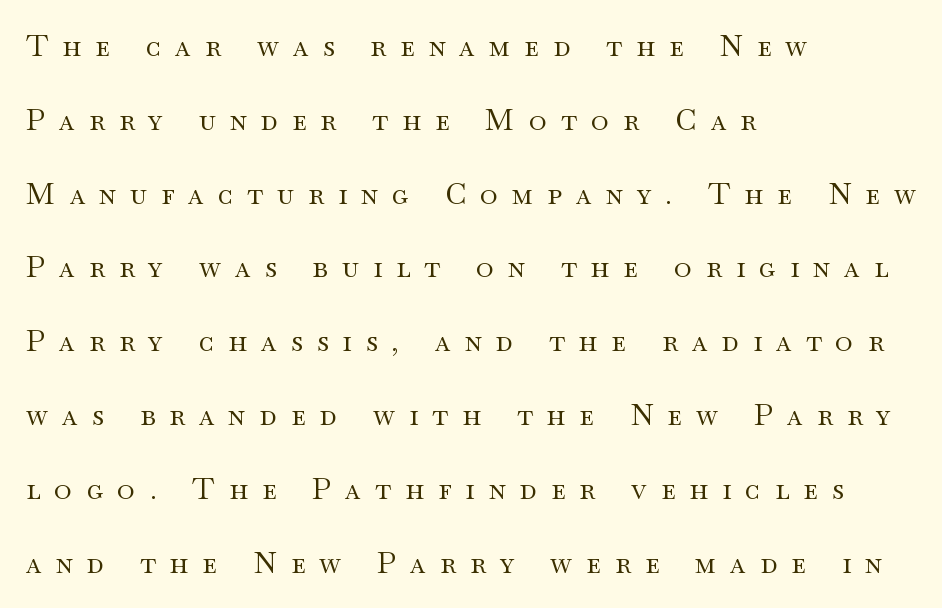
{"serif": "yes", "italic": "no", "bold": "no", "weight": "regular", "width": "wide", "stroke_contrast": "medium", "x_height": "small", "monospaced": "no", "underline": "no", "align": "left", "line_spacing": "loose", "line_spacing_ratio": 2.46, "letter_spacing": "wide", "letter_spacing_em": 0.47, "glyph_px": 30}
